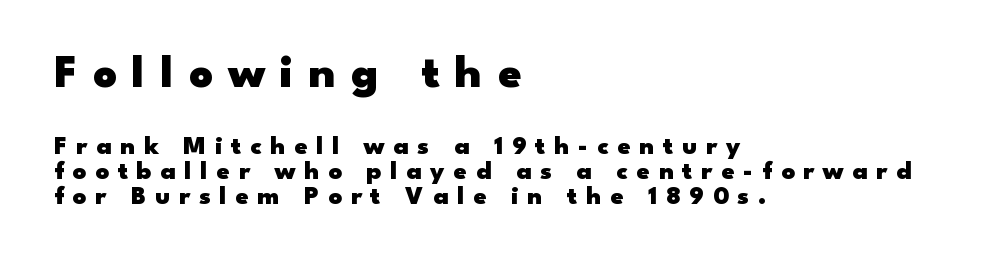
Q: Is the text bold? A: Yes.
Q: Is the text italic (slanted)? A: No, it is upright.
Q: Is the typeface a serif or a sans-serif typeface? A: Sans-serif.
Q: Is the text underlined? A: No.
Q: How is the paragraph aligned? A: Left-aligned.
Q: Is the spacing between letters normal or unusually wide? A: Unusually wide.
Q: Is the spacing between lines tight, normal or loose? A: Tight.
Q: Which block of text is set in a larger size, the first (top) or the second (bottom)? A: The first (top) one.
Q: Width (condensed, normal, or wide)? A: Wide.
Q: Stroke contrast? A: Low.
Q: x-height? A: Small.
Q: Monospaced? A: No.
